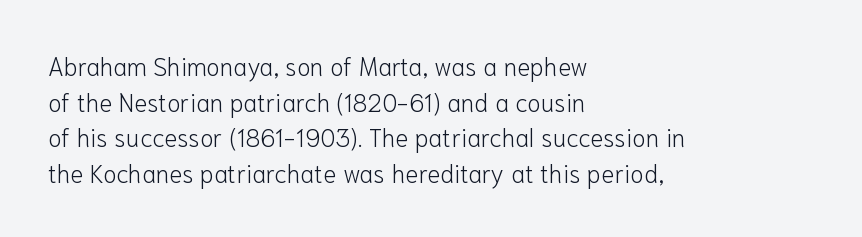
The image shows 25 px text type, upright; set left-aligned, normal line spacing (1.43x), normal letter spacing, not underlined.
